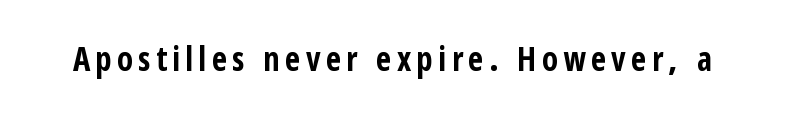
The image shows 33 px bold, condensed sans-serif type, upright; set not underlined; low stroke contrast and a medium x-height.
